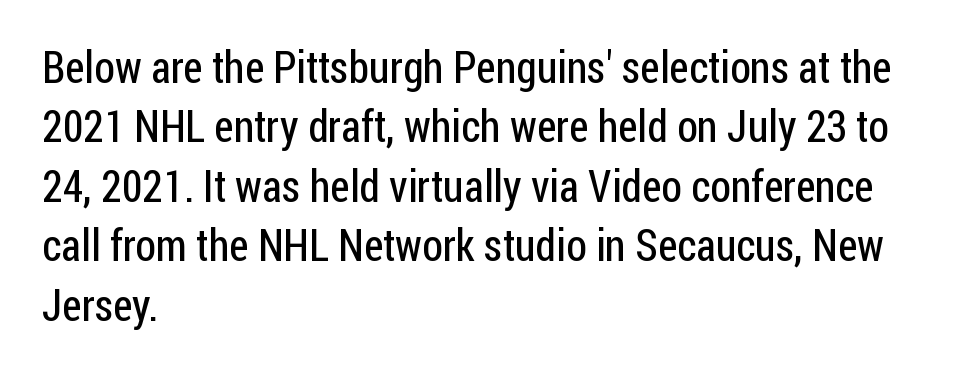
{"serif": "no", "italic": "no", "bold": "no", "weight": "regular", "width": "condensed", "stroke_contrast": "low", "x_height": "medium", "monospaced": "no", "underline": "no", "align": "left", "line_spacing": "normal", "line_spacing_ratio": 1.35, "letter_spacing": "normal", "letter_spacing_em": 0.0, "glyph_px": 44}
